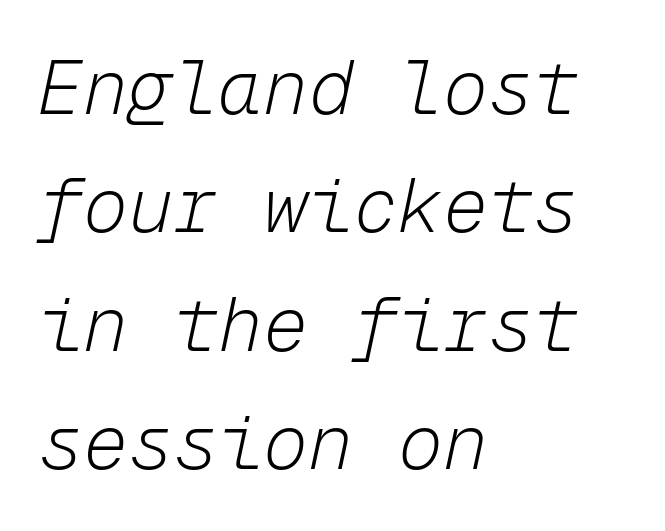
The image shows 75 px light type, italic (leaning right), monospaced; set left-aligned, normal line spacing (1.58x), normal letter spacing, not underlined; low stroke contrast and a medium x-height.
